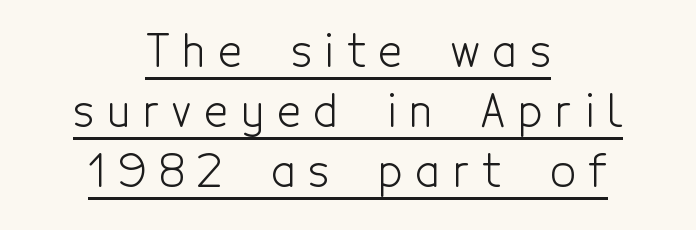
{"serif": "no", "italic": "no", "bold": "no", "weight": "light", "width": "condensed", "x_height": "medium", "monospaced": "no", "underline": "yes", "align": "center", "line_spacing": "normal", "line_spacing_ratio": 1.33, "letter_spacing": "wide", "letter_spacing_em": 0.29, "glyph_px": 45}
